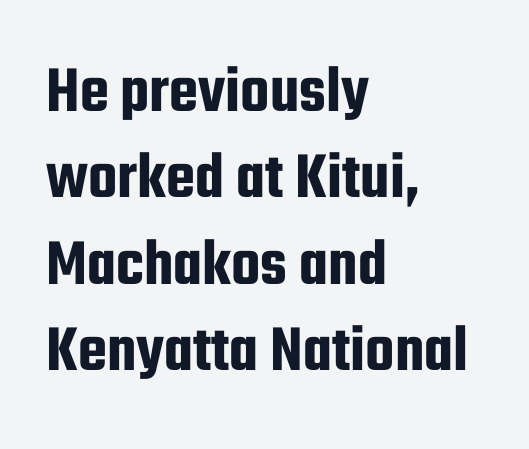
The image shows 67 px condensed sans-serif type, upright; set left-aligned, normal line spacing (1.29x), normal letter spacing, not underlined; low stroke contrast and a medium x-height.
